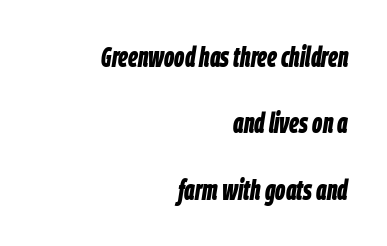
The sample has been set heavy, in full bold. The passage shown is typed in a proportional face where columns would drift. Slanted lettering throughout. Nothing unusual about the tracking: characters are spaced as the font intends. Each new line begins a long way beneath the previous one. The words here are not underlined.
